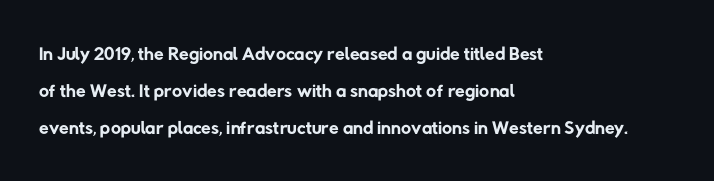
Q: Is the text bold? A: No.
Q: Is the typeface a serif or a sans-serif typeface? A: Sans-serif.
Q: Is the text underlined? A: No.
Q: How is the paragraph aligned? A: Left-aligned.
Q: Is the spacing between letters normal or unusually wide? A: Normal.
Q: Is the spacing between lines tight, normal or loose? A: Normal.
Q: Width (condensed, normal, or wide)? A: Normal.
Q: Stroke contrast? A: Low.
Q: x-height? A: Medium.
Q: Monospaced? A: No.
